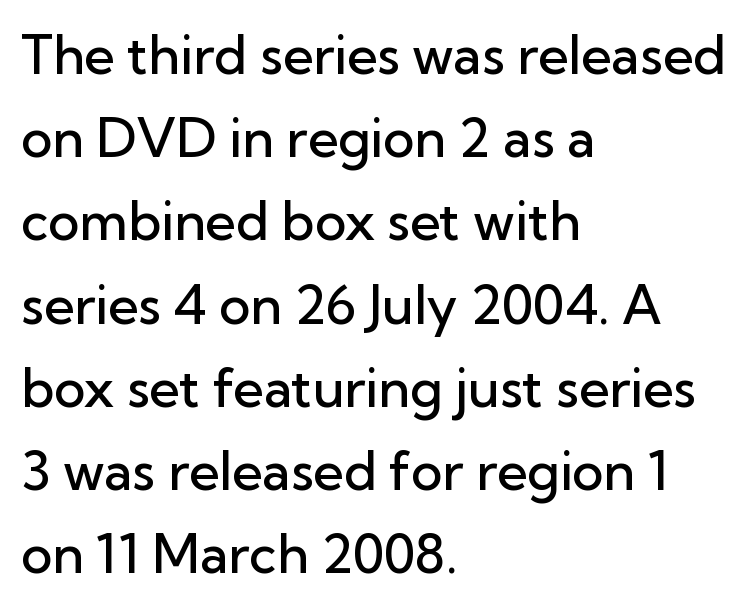
Are there feet on the stems? There aren't — it's a sans. A typesetter would call this proportional, since set widths differ per character. Each new line begins a customary step beneath the previous one. The gap between lines stays unmarked. Every row of glyphs begins at an identical x-position on the left. How are the letters spaced? Ordinarily, with no added tracking.
